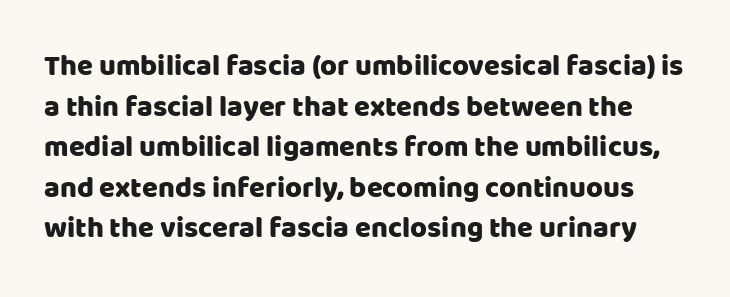
Q: Is the text italic (slanted)? A: No, it is upright.
Q: Is the typeface a serif or a sans-serif typeface? A: Sans-serif.
Q: Is the text underlined? A: No.
Q: Is the spacing between letters normal or unusually wide? A: Normal.
Q: Is the spacing between lines tight, normal or loose? A: Normal.
Q: Width (condensed, normal, or wide)? A: Normal.
Q: Stroke contrast? A: Low.
Q: x-height? A: Large.
Q: Monospaced? A: No.
